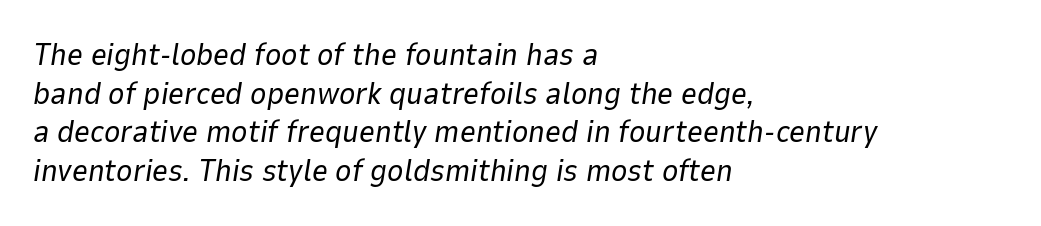
Q: Is the text bold? A: No.
Q: Is the text italic (slanted)? A: Yes, it leans right by about 9 degrees.
Q: Is the text underlined? A: No.
Q: How is the paragraph aligned? A: Left-aligned.
Q: Is the spacing between letters normal or unusually wide? A: Normal.
Q: Is the spacing between lines tight, normal or loose? A: Normal.
Q: Width (condensed, normal, or wide)? A: Normal.
Q: Stroke contrast? A: Low.
Q: x-height? A: Medium.
Q: Monospaced? A: No.
